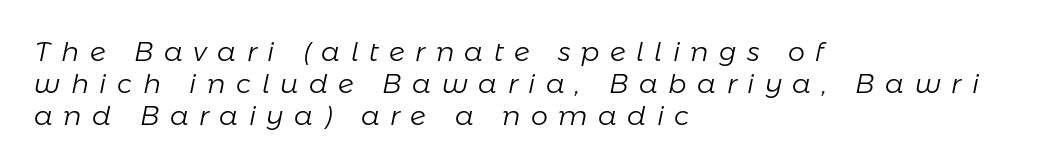
{"italic": "yes", "lean": "right", "slant_degrees": 11, "bold": "no", "underline": "no", "align": "left", "line_spacing_ratio": 1.18, "letter_spacing": "wide", "letter_spacing_em": 0.39, "glyph_px": 27}
